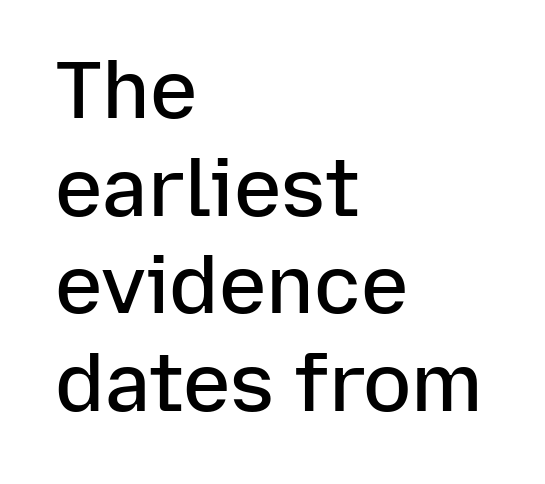
{"serif": "no", "italic": "no", "bold": "semi", "weight": "semibold", "width": "normal", "stroke_contrast": "low", "x_height": "medium", "monospaced": "no", "underline": "no", "align": "left", "line_spacing_ratio": 1.22, "letter_spacing": "normal", "letter_spacing_em": 0.0, "glyph_px": 80}
